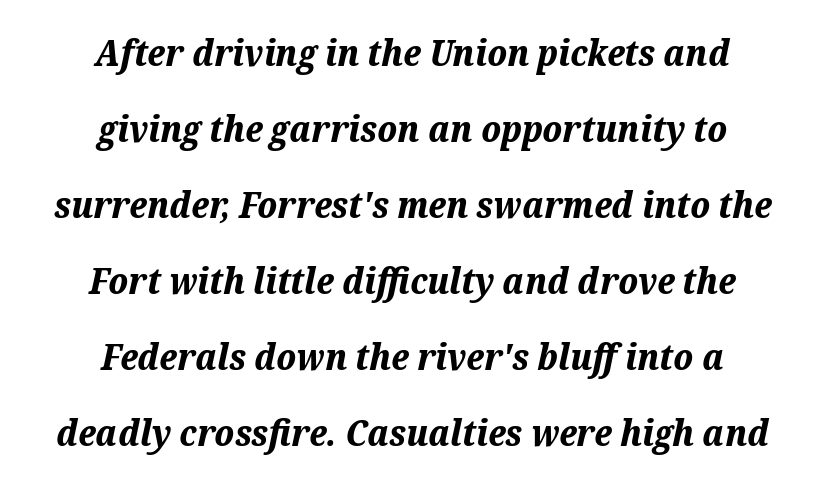
Loosely led — the rows are spread out. The gaps between neighbouring characters are ordinary and unremarkable. These lines carry a lot of weight — the face is fully bold. Character widths vary here, with narrow letters taking less room than wide ones. This rendering uses center alignment, leaving both contours irregular but symmetric. Any mark beneath the type? The region is blank.
